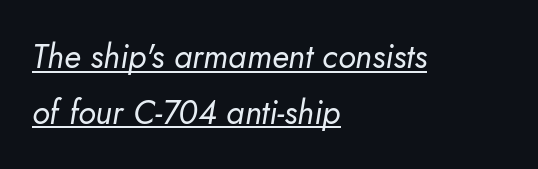
The image shows 33 px regular-weight type, italic (leaning right); set left-aligned, normal line spacing (1.69x), normal letter spacing, underlined; low stroke contrast and a small x-height.
